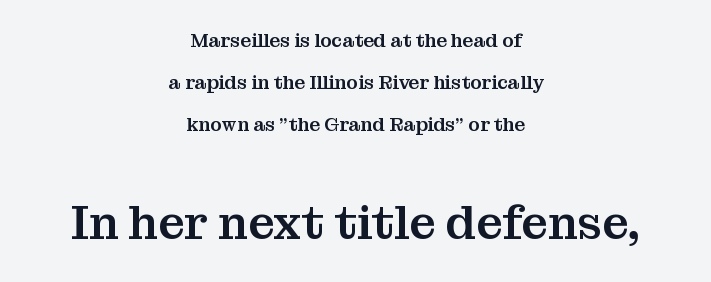
{"serif": "yes", "italic": "no", "width": "normal", "stroke_contrast": "medium", "x_height": "medium", "monospaced": "no", "underline": "no", "align": "center", "line_spacing": "loose", "line_spacing_ratio": 2.21, "letter_spacing": "normal", "letter_spacing_em": 0.0, "larger_block": "second", "size_ratio": 2.47, "glyph_px": 47}
